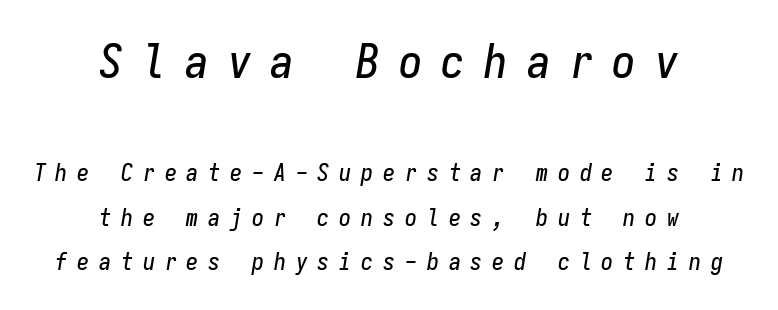
The image shows 47 px condensed type, italic (leaning right), monospaced; set centered, line spacing 1.86x, unusually wide letter spacing (+0.41 em), not underlined; the first (top) block is 1.96x larger; low stroke contrast and a medium x-height.
